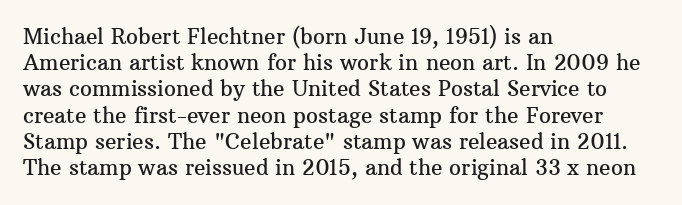
The image shows 21 px text type, upright; set left-aligned, normal line spacing (1.25x), normal letter spacing, not underlined.
